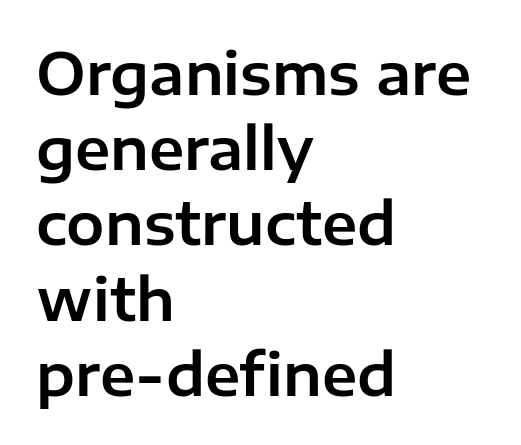
The image shows 57 px sans-serif type, upright; set left-aligned, normal line spacing (1.32x), normal letter spacing, not underlined; low stroke contrast and a medium x-height.
